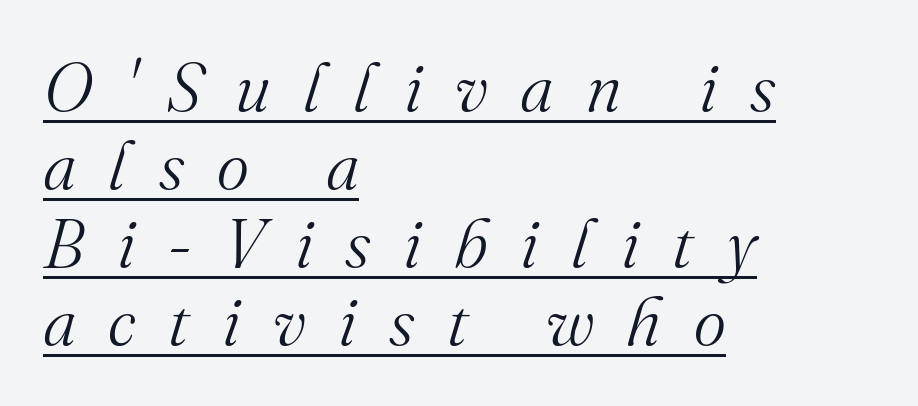
The image shows 69 px light serif type, italic (leaning right); set left-aligned, tight line spacing (1.13x), unusually wide letter spacing (+0.47 em), underlined; medium stroke contrast and a small x-height.
